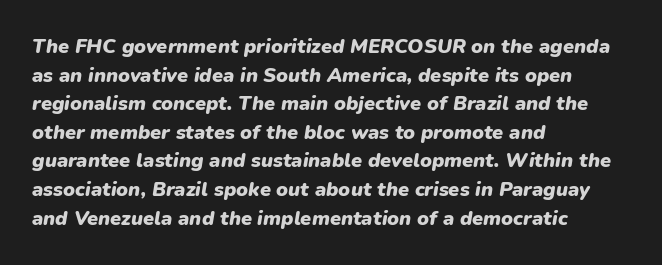
Q: Is the text bold? A: Yes.
Q: Is the text italic (slanted)? A: Yes, it leans right by about 9 degrees.
Q: Is the text underlined? A: No.
Q: How is the paragraph aligned? A: Left-aligned.
Q: Is the spacing between letters normal or unusually wide? A: Normal.
Q: Is the spacing between lines tight, normal or loose? A: Normal.
